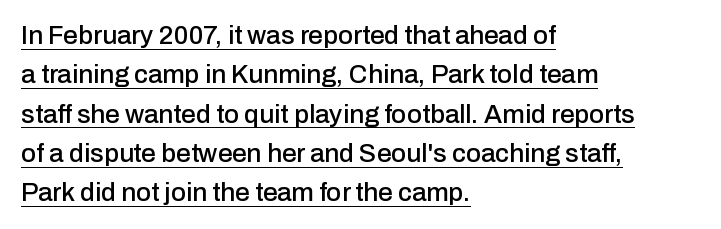
Italic? Not at all — the glyphs are vertical. The typesetter chose a ragged-right arrangement here. The passage shown stacks its lines at a standard gap. Has an underline been added? It has. Letter spacing: default.
